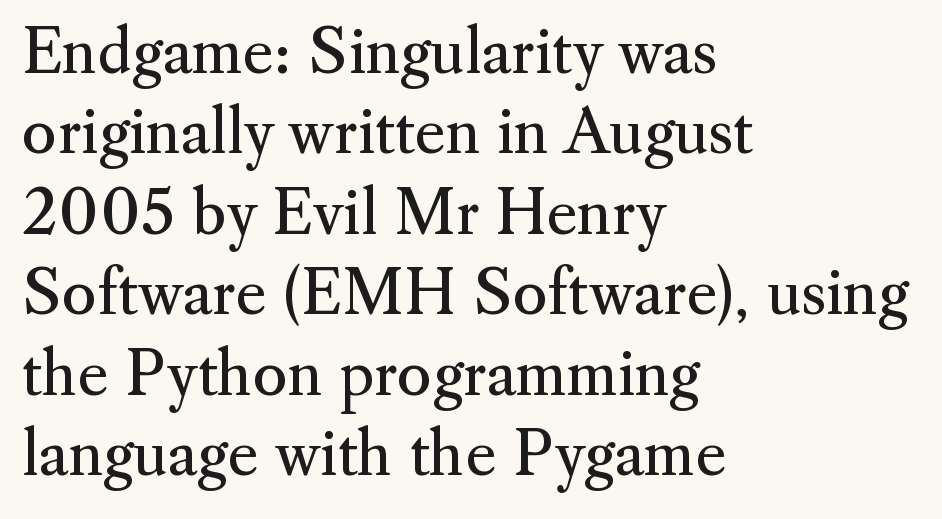
The image shows 60 px regular-weight serif type, upright; set left-aligned, normal line spacing (1.34x), normal letter spacing, not underlined; medium stroke contrast and a small x-height.
